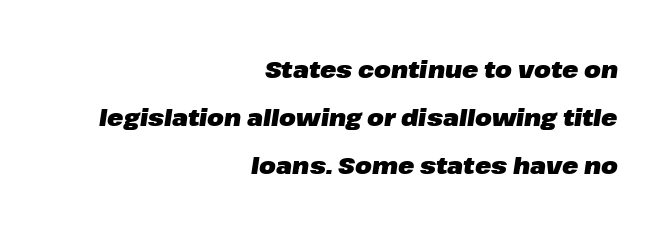
The paragraph shown leans on its right margin. These lines were composed using italics. Whoever set this chose breathing room over compactness in the vertical rhythm. Type without underlining. Default kerning and tracking; the words read as compact shapes. A dark, heavy texture on the line: the type is bold.
